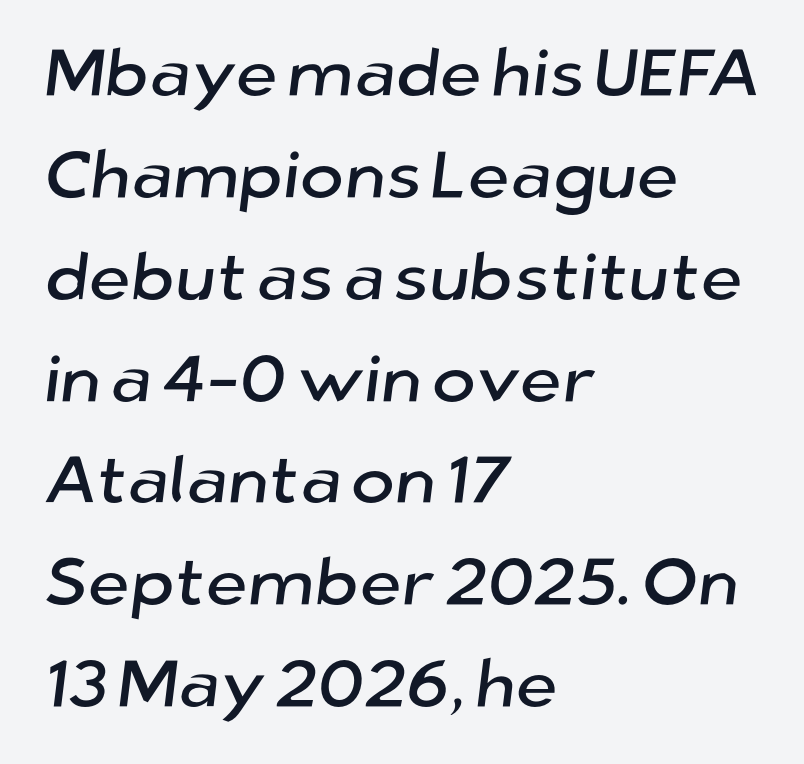
{"serif": "no", "width": "normal", "stroke_contrast": "low", "x_height": "medium", "monospaced": "no", "underline": "no", "align": "left", "line_spacing": "normal", "line_spacing_ratio": 1.52, "letter_spacing": "normal", "letter_spacing_em": 0.0, "glyph_px": 67}
